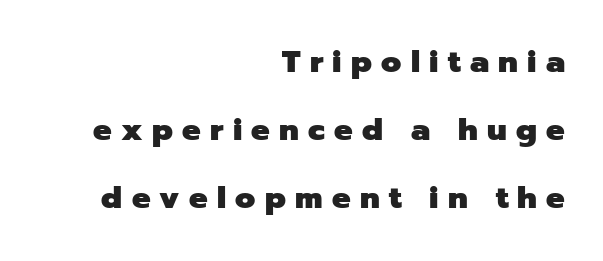
The image shows 31 px heavy sans-serif type, upright; set right-aligned, loose line spacing (2.2x), unusually wide letter spacing (+0.3 em), not underlined; low stroke contrast and a medium x-height.
